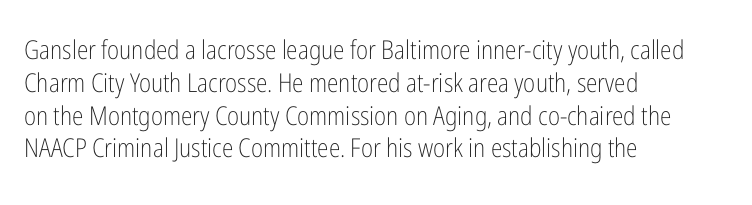
{"italic": "no", "bold": "no", "underline": "no", "align": "left", "line_spacing": "normal", "line_spacing_ratio": 1.26, "letter_spacing": "normal", "letter_spacing_em": 0.0, "glyph_px": 26}
